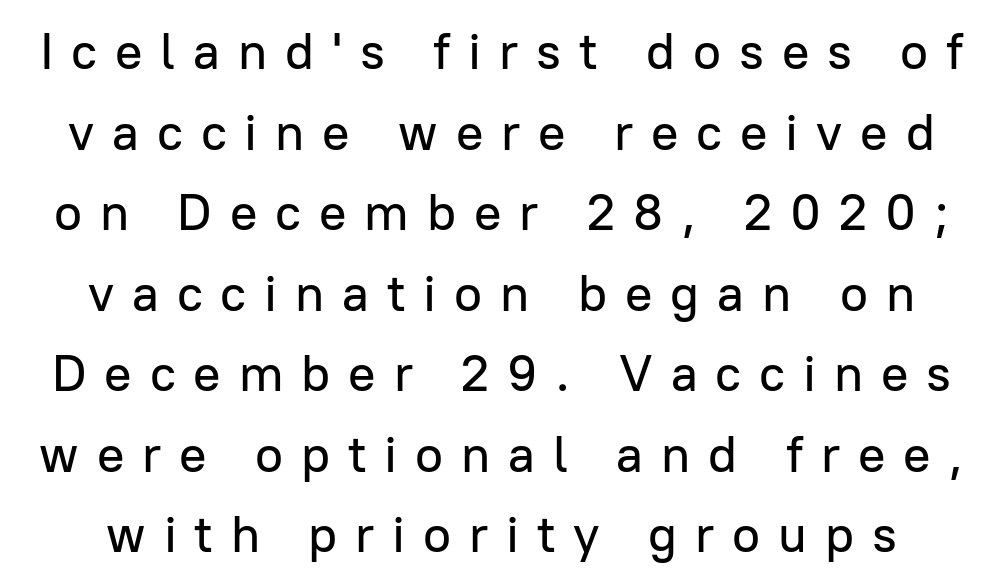
Q: Is the text italic (slanted)? A: No, it is upright.
Q: Is the typeface a serif or a sans-serif typeface? A: Sans-serif.
Q: Is the text underlined? A: No.
Q: Is the spacing between letters normal or unusually wide? A: Unusually wide.
Q: Is the spacing between lines tight, normal or loose? A: Normal.
Q: Width (condensed, normal, or wide)? A: Normal.
Q: Stroke contrast? A: Low.
Q: x-height? A: Medium.
Q: Monospaced? A: No.
